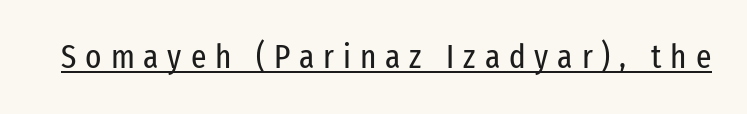
Regarding serifs, this sample does without them. The face used here is proportionally spaced, like ordinary book or web type. Beneath each row of characters lies a ruled line. Caption: face not bold, strokes unweighted.
